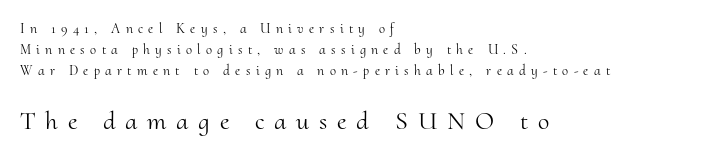
{"italic": "no", "bold": "no", "underline": "no", "align": "left", "line_spacing": "normal", "line_spacing_ratio": 1.51, "letter_spacing": "wide", "letter_spacing_em": 0.38, "larger_block": "second", "size_ratio": 1.86, "glyph_px": 26}
